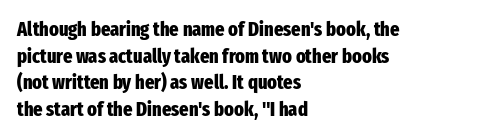
Q: Is the text bold? A: Yes.
Q: Is the text italic (slanted)? A: No, it is upright.
Q: Is the text underlined? A: No.
Q: How is the paragraph aligned? A: Left-aligned.
Q: Is the spacing between letters normal or unusually wide? A: Normal.
Q: Is the spacing between lines tight, normal or loose? A: Normal.
